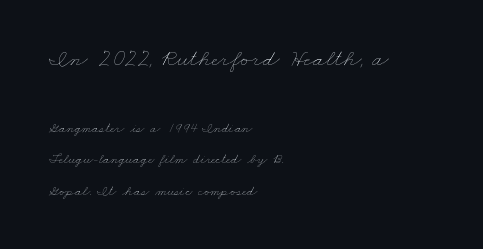
The emphasis by scale lands on block number one, above. Unbolded letterforms with no extra heft. Leading: increased. A student would call this left alignment; a typographer would say flush left, rag right. Is the letter spacing exaggerated? No — it looks like the ordinary default.
